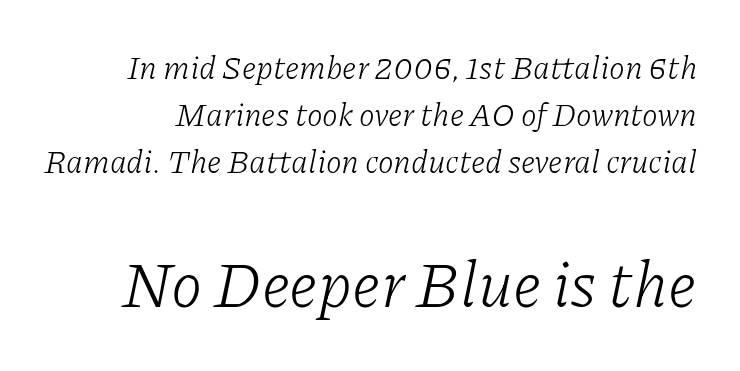
Q: Is the text bold? A: No.
Q: Is the text italic (slanted)? A: Yes, it leans right by about 11 degrees.
Q: Is the typeface a serif or a sans-serif typeface? A: Serif.
Q: Is the text underlined? A: No.
Q: Is the spacing between letters normal or unusually wide? A: Normal.
Q: Is the spacing between lines tight, normal or loose? A: Normal.
Q: Which block of text is set in a larger size, the first (top) or the second (bottom)? A: The second (bottom) one.
Q: Width (condensed, normal, or wide)? A: Normal.
Q: Stroke contrast? A: Low.
Q: x-height? A: Medium.
Q: Monospaced? A: No.
